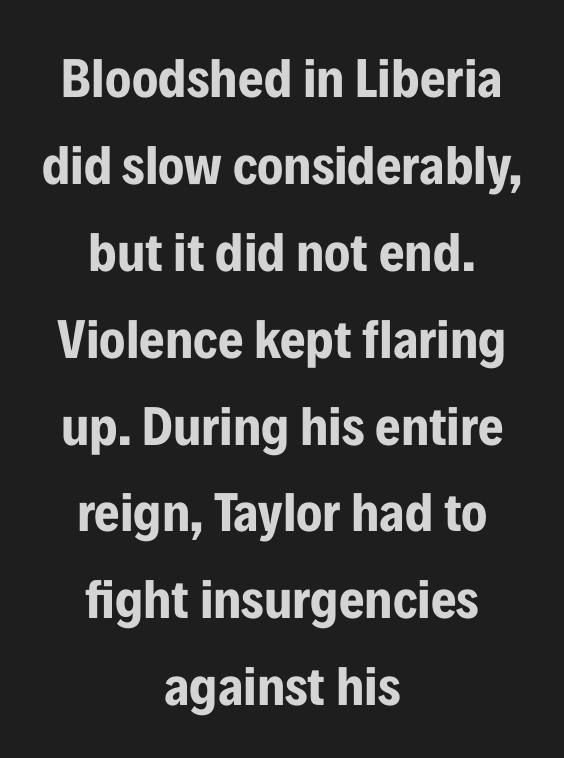
{"serif": "no", "italic": "no", "bold": "yes", "weight": "bold", "width": "condensed", "stroke_contrast": "low", "x_height": "medium", "monospaced": "no", "underline": "no", "align": "center", "line_spacing": "normal", "line_spacing_ratio": 1.58, "letter_spacing": "normal", "letter_spacing_em": 0.0, "glyph_px": 55}
